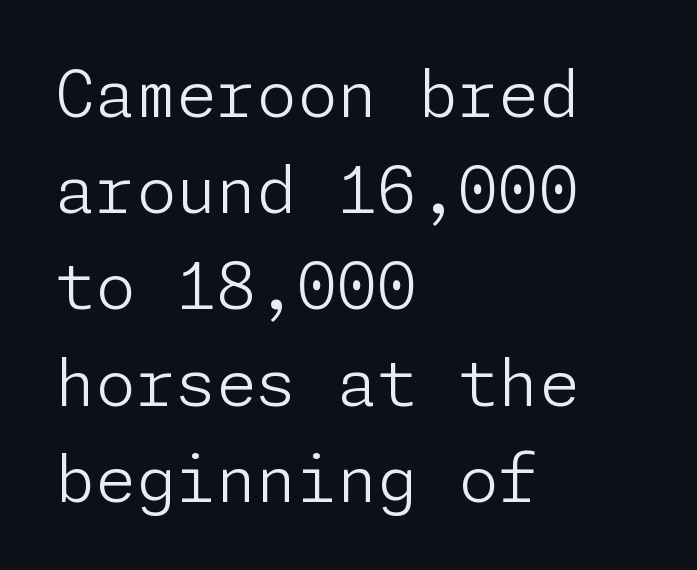
The image shows 65 px light sans-serif type, upright; set left-aligned, normal line spacing (1.48x), normal letter spacing, not underlined; low stroke contrast and a medium x-height.
